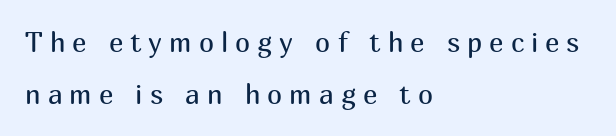
{"italic": "no", "bold": "no", "underline": "no", "align": "left", "line_spacing": "loose", "line_spacing_ratio": 1.94, "letter_spacing": "wide", "letter_spacing_em": 0.26, "glyph_px": 27}
